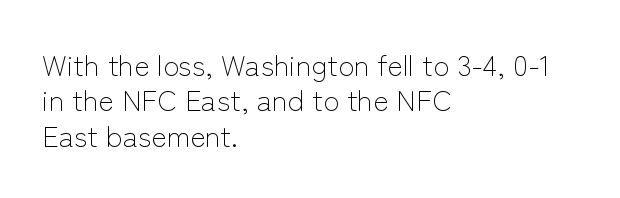
{"serif": "no", "italic": "no", "bold": "no", "weight": "light", "width": "normal", "stroke_contrast": "low", "x_height": "medium", "monospaced": "no", "underline": "no", "align": "left", "line_spacing_ratio": 1.22, "letter_spacing": "normal", "letter_spacing_em": 0.0, "glyph_px": 29}
